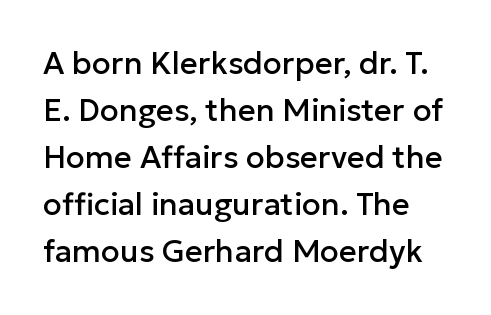
Q: Is the text italic (slanted)? A: No, it is upright.
Q: Is the typeface a serif or a sans-serif typeface? A: Sans-serif.
Q: Is the text underlined? A: No.
Q: Is the spacing between letters normal or unusually wide? A: Normal.
Q: Is the spacing between lines tight, normal or loose? A: Normal.
Q: Width (condensed, normal, or wide)? A: Normal.
Q: Stroke contrast? A: Low.
Q: x-height? A: Medium.
Q: Monospaced? A: No.
